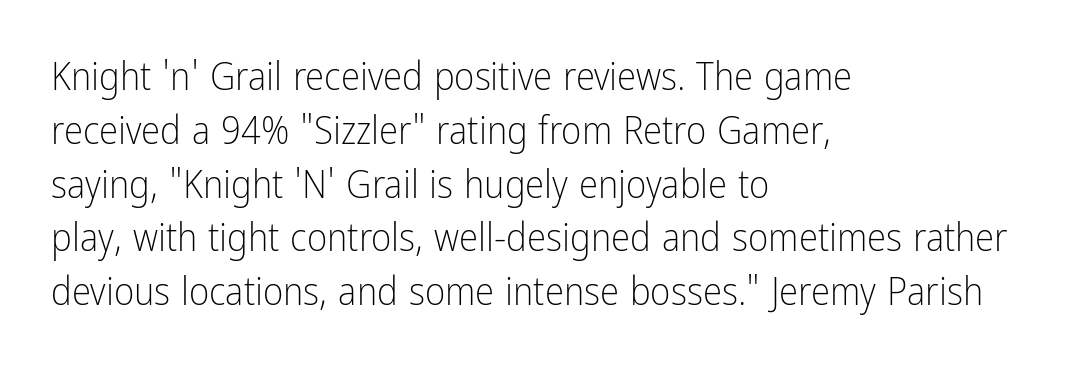
Q: Is the text bold? A: No.
Q: Is the text italic (slanted)? A: No, it is upright.
Q: Is the typeface a serif or a sans-serif typeface? A: Sans-serif.
Q: Is the text underlined? A: No.
Q: How is the paragraph aligned? A: Left-aligned.
Q: Is the spacing between letters normal or unusually wide? A: Normal.
Q: Is the spacing between lines tight, normal or loose? A: Normal.
Q: Width (condensed, normal, or wide)? A: Condensed.
Q: Stroke contrast? A: Low.
Q: x-height? A: Medium.
Q: Monospaced? A: No.
